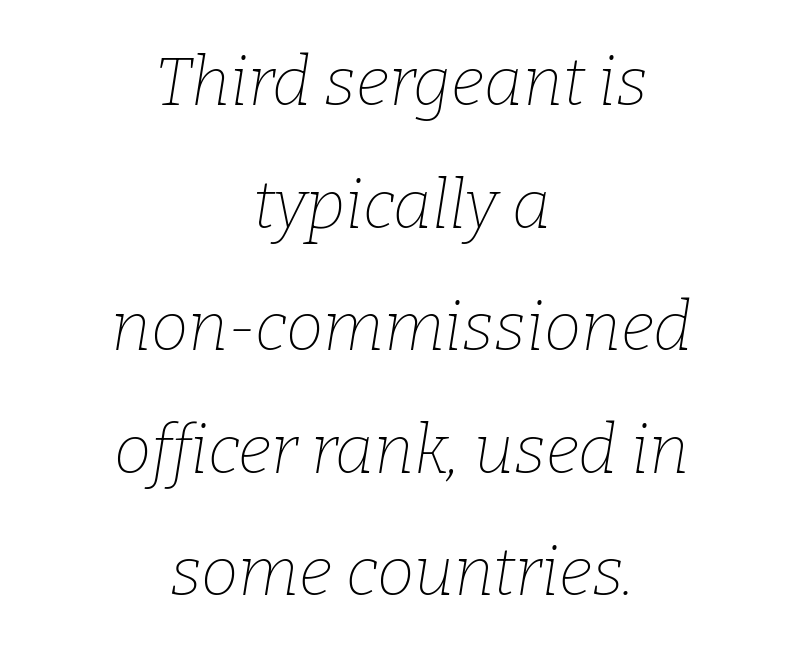
{"serif": "yes", "italic": "yes", "lean": "right", "slant_degrees": 9, "bold": "no", "weight": "thin", "width": "normal", "stroke_contrast": "low", "x_height": "medium", "monospaced": "no", "underline": "no", "align": "center", "line_spacing_ratio": 1.83, "letter_spacing": "normal", "letter_spacing_em": 0.0, "glyph_px": 67}
